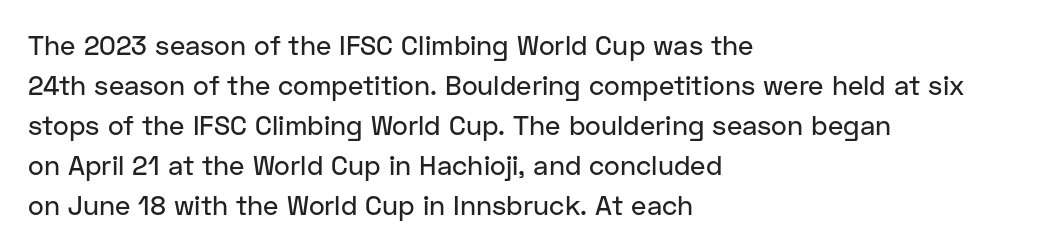
The image shows 27 px text type, upright; set left-aligned, normal line spacing (1.48x), normal letter spacing, not underlined.
